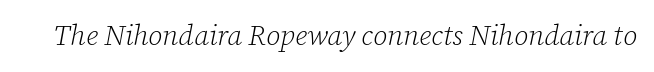
{"serif": "yes", "italic": "yes", "lean": "right", "slant_degrees": 12, "bold": "no", "weight": "light", "width": "normal", "stroke_contrast": "low", "x_height": "medium", "monospaced": "no", "underline": "no", "letter_spacing": "normal", "letter_spacing_em": 0.0, "glyph_px": 28}
